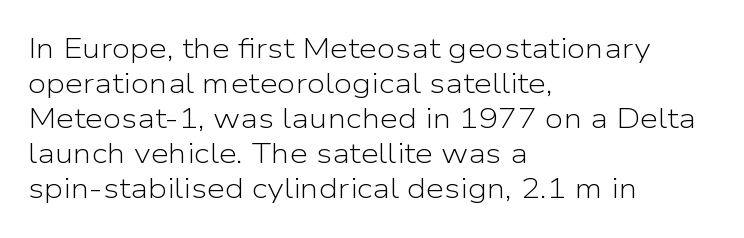
Q: Is the text bold? A: No.
Q: Is the text italic (slanted)? A: No, it is upright.
Q: Is the typeface a serif or a sans-serif typeface? A: Sans-serif.
Q: Is the text underlined? A: No.
Q: How is the paragraph aligned? A: Left-aligned.
Q: Is the spacing between letters normal or unusually wide? A: Normal.
Q: Width (condensed, normal, or wide)? A: Normal.
Q: Stroke contrast? A: Low.
Q: x-height? A: Medium.
Q: Monospaced? A: No.
